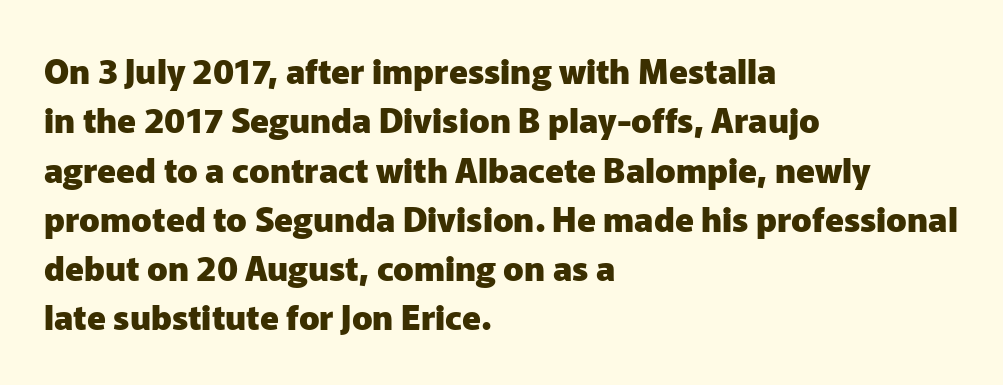
{"serif": "no", "italic": "no", "bold": "yes", "weight": "heavy", "width": "normal", "stroke_contrast": "low", "x_height": "medium", "monospaced": "no", "underline": "no", "align": "left", "line_spacing": "normal", "line_spacing_ratio": 1.45, "letter_spacing": "normal", "letter_spacing_em": 0.0, "glyph_px": 34}
